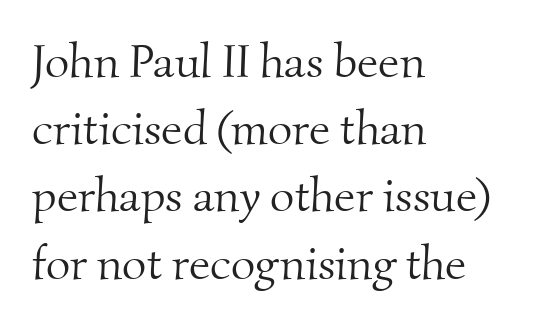
The image shows 47 px light serif type; set left-aligned, normal line spacing (1.43x), normal letter spacing, not underlined; medium stroke contrast and a small x-height.
